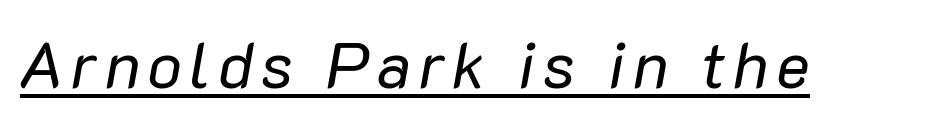
Q: Is the text bold? A: No.
Q: Is the text italic (slanted)? A: Yes, it leans right by about 10 degrees.
Q: Is the text underlined? A: Yes.
Q: Width (condensed, normal, or wide)? A: Normal.
Q: Stroke contrast? A: Low.
Q: x-height? A: Medium.
Q: Monospaced? A: No.
